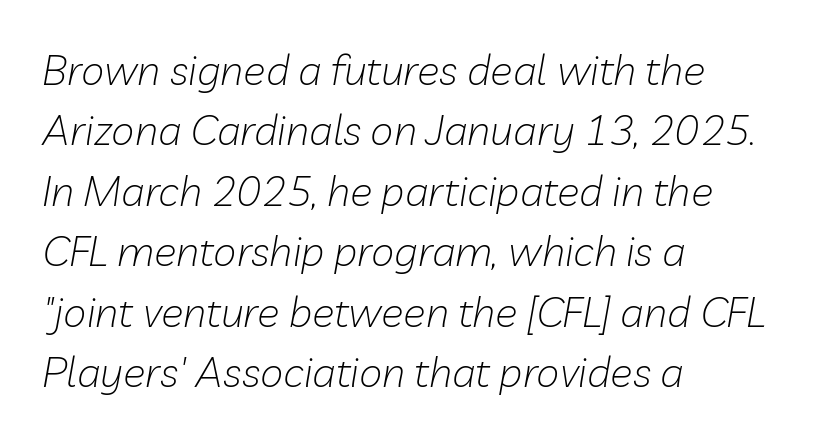
The image shows 42 px light type, italic (leaning right); set left-aligned, normal line spacing (1.44x), normal letter spacing, not underlined; low stroke contrast and a medium x-height.
